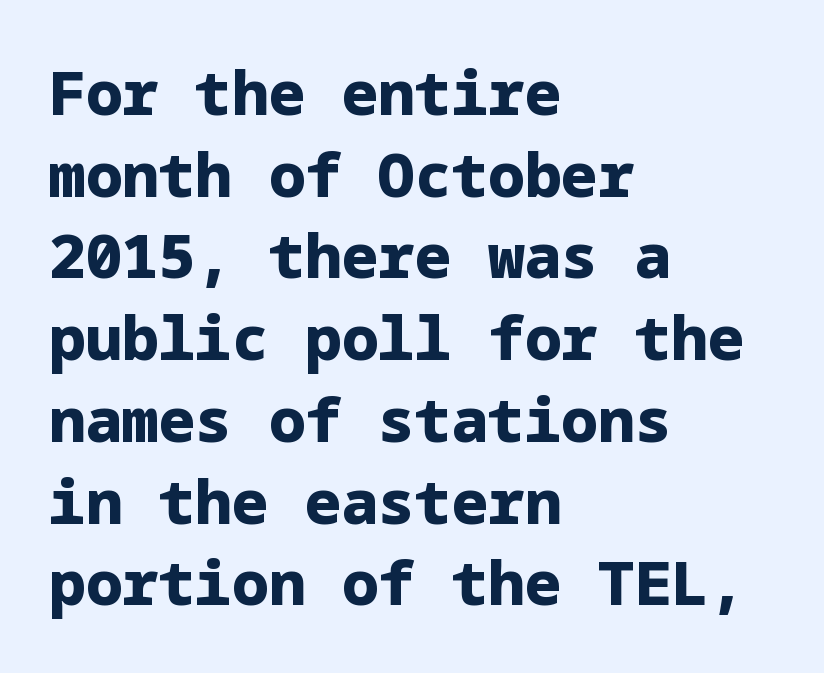
Q: Is the text bold? A: Yes.
Q: Is the text italic (slanted)? A: No, it is upright.
Q: Is the typeface a serif or a sans-serif typeface? A: Sans-serif.
Q: Is the text underlined? A: No.
Q: How is the paragraph aligned? A: Left-aligned.
Q: Is the spacing between letters normal or unusually wide? A: Normal.
Q: Is the spacing between lines tight, normal or loose? A: Normal.
Q: Width (condensed, normal, or wide)? A: Normal.
Q: Stroke contrast? A: Low.
Q: x-height? A: Medium.
